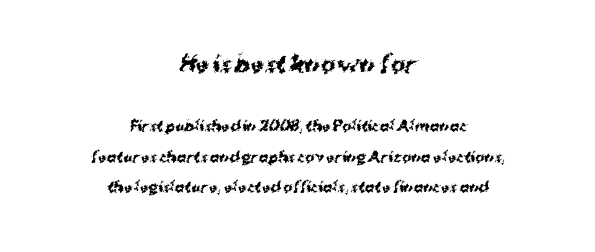
The image shows 22 px bold type; set centered, loose line spacing (2.17x), normal letter spacing, not underlined; the first (top) block is 1.57x larger.
